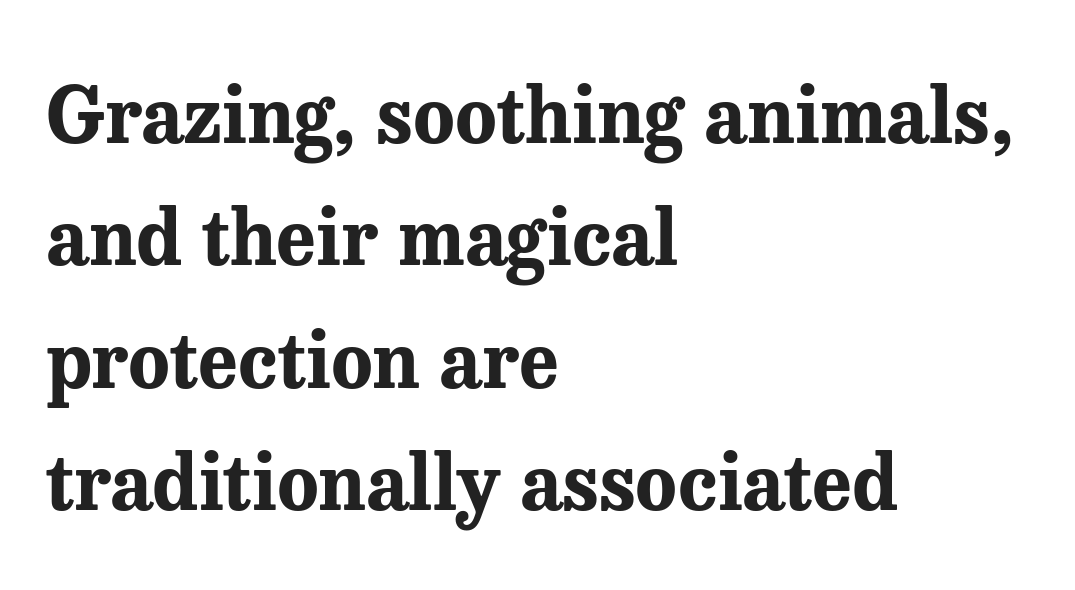
{"serif": "yes", "italic": "no", "bold": "yes", "weight": "bold", "width": "normal", "stroke_contrast": "medium", "x_height": "medium", "monospaced": "no", "underline": "no", "align": "left", "line_spacing": "normal", "line_spacing_ratio": 1.59, "letter_spacing": "normal", "letter_spacing_em": 0.0, "glyph_px": 77}
